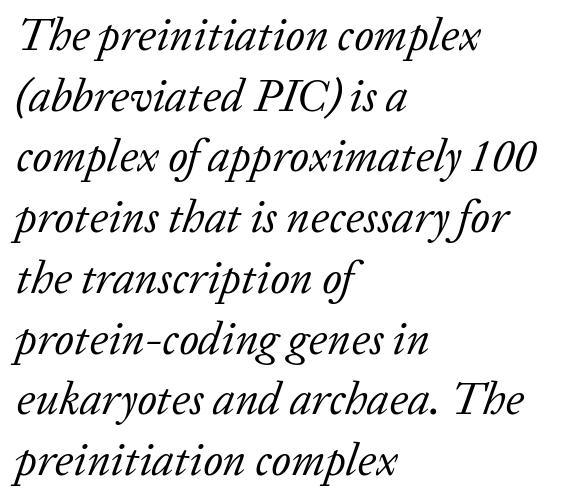
The image shows 45 px regular-weight serif type, italic (leaning right); set left-aligned, normal line spacing (1.35x), normal letter spacing, not underlined; low stroke contrast and a medium x-height.
